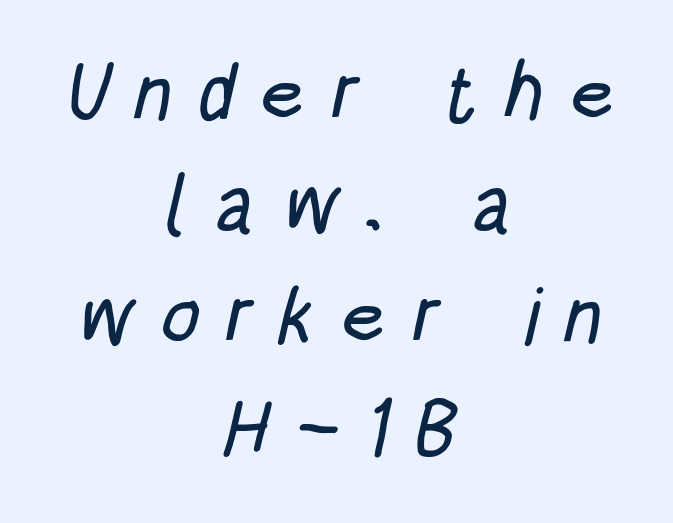
Descender tails drop into unmarked territory. The passage shown is typed in a proportional face where columns would drift. A normal amount of white space separates one row of letters from the next. Font category for this specimen: sans-serif.
